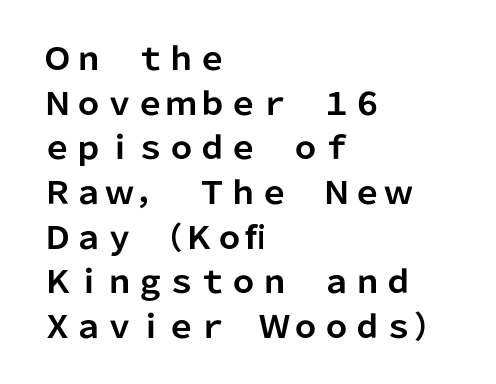
The image shows 31 px bold sans-serif type, upright; set left-aligned, normal line spacing (1.44x), normal letter spacing, not underlined; low stroke contrast and a medium x-height.
